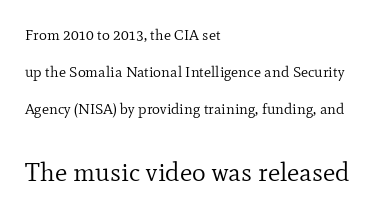
The lines are quadded left. The passage shown begins with its smaller block and ends with its larger one. If you measured baseline to baseline, you'd find a long distance. Designer's note — italics off, roman on. Weight: in the light-to-regular range.
